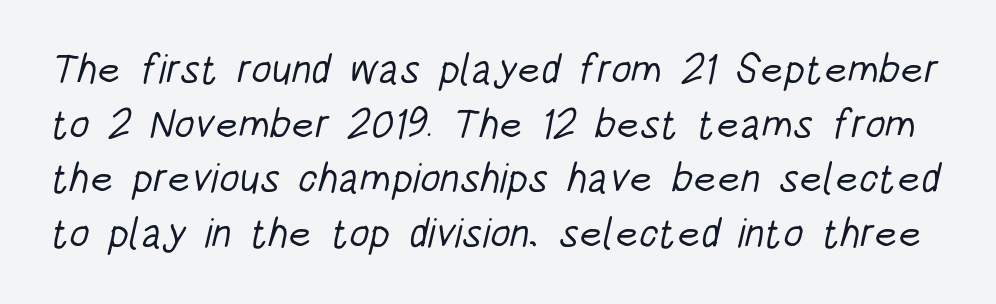
Q: Is the text bold? A: No.
Q: Is the typeface a serif or a sans-serif typeface? A: Sans-serif.
Q: Is the text underlined? A: No.
Q: Is the spacing between letters normal or unusually wide? A: Normal.
Q: Is the spacing between lines tight, normal or loose? A: Normal.
Q: Width (condensed, normal, or wide)? A: Condensed.
Q: Stroke contrast? A: Low.
Q: x-height? A: Large.
Q: Monospaced? A: No.
